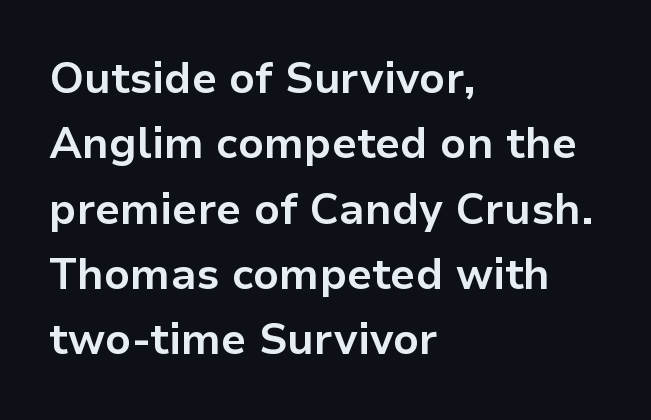
{"serif": "no", "italic": "no", "bold": "yes", "weight": "bold", "width": "normal", "stroke_contrast": "low", "x_height": "medium", "monospaced": "no", "underline": "no", "align": "left", "line_spacing": "normal", "line_spacing_ratio": 1.52, "letter_spacing": "normal", "letter_spacing_em": 0.0, "glyph_px": 43}
